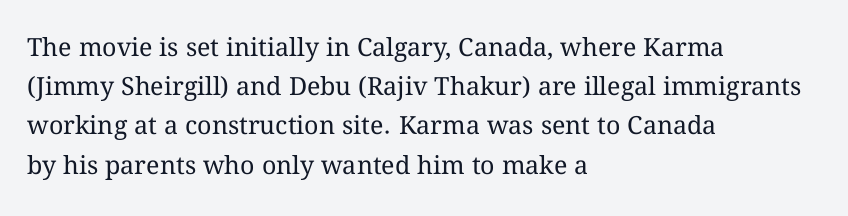
Q: Is the text bold? A: No.
Q: Is the text italic (slanted)? A: No, it is upright.
Q: Is the text underlined? A: No.
Q: How is the paragraph aligned? A: Left-aligned.
Q: Is the spacing between letters normal or unusually wide? A: Normal.
Q: Is the spacing between lines tight, normal or loose? A: Normal.
